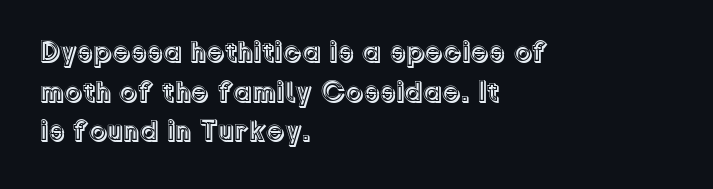
Q: Is the text italic (slanted)? A: No, it is upright.
Q: Is the text underlined? A: No.
Q: How is the paragraph aligned? A: Left-aligned.
Q: Is the spacing between letters normal or unusually wide? A: Normal.
Q: Is the spacing between lines tight, normal or loose? A: Normal.
Q: Width (condensed, normal, or wide)? A: Normal.
Q: x-height? A: Medium.
Q: Monospaced? A: No.
